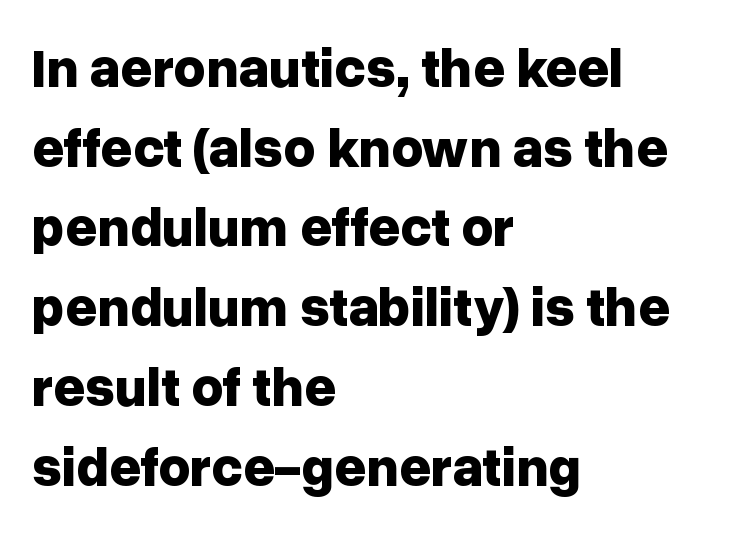
The characters look thick and weighty, a clear bold. Each letter keeps its own natural width here, so spacing adapts to shape. Style check: upright. Left-aligned paragraph, ragged on the right.
